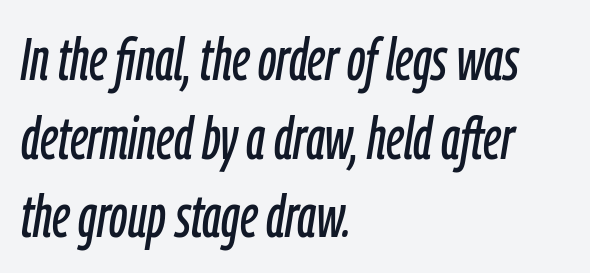
The image shows 60 px condensed type, italic (leaning right); set left-aligned, normal line spacing (1.31x), normal letter spacing, not underlined; low stroke contrast and a medium x-height.
